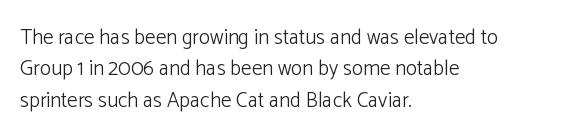
The image shows 21 px text type, upright; set left-aligned, normal line spacing (1.49x), normal letter spacing, not underlined.
